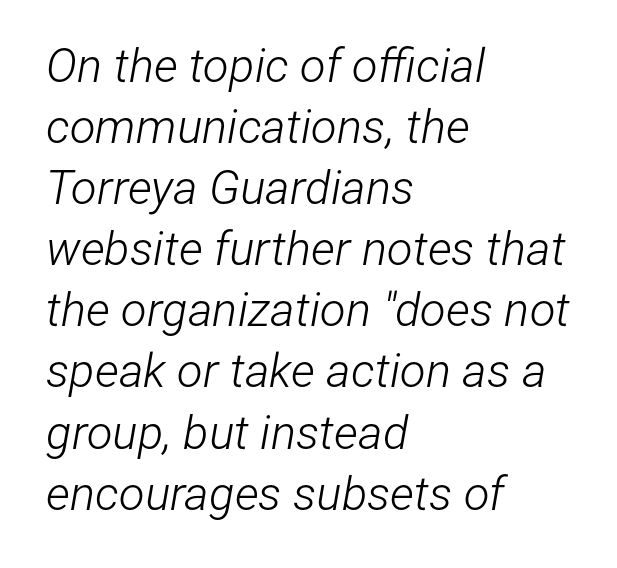
Q: Is the text bold? A: No.
Q: Is the text italic (slanted)? A: Yes, it leans right by about 12 degrees.
Q: Is the text underlined? A: No.
Q: How is the paragraph aligned? A: Left-aligned.
Q: Is the spacing between letters normal or unusually wide? A: Normal.
Q: Is the spacing between lines tight, normal or loose? A: Normal.
Q: Width (condensed, normal, or wide)? A: Condensed.
Q: Stroke contrast? A: Low.
Q: x-height? A: Medium.
Q: Monospaced? A: No.
